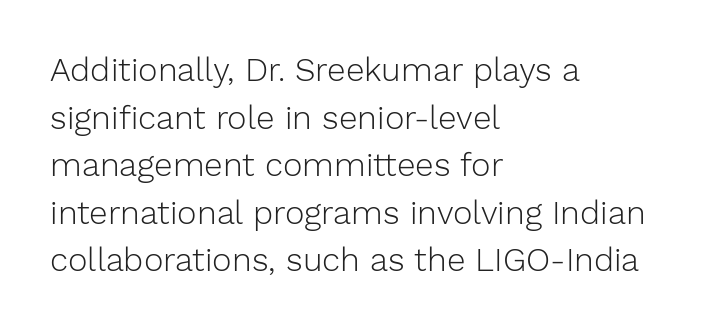
{"serif": "no", "italic": "no", "bold": "no", "weight": "light", "width": "normal", "stroke_contrast": "low", "x_height": "medium", "monospaced": "no", "underline": "no", "align": "left", "line_spacing": "normal", "line_spacing_ratio": 1.44, "letter_spacing": "normal", "letter_spacing_em": 0.0, "glyph_px": 33}
